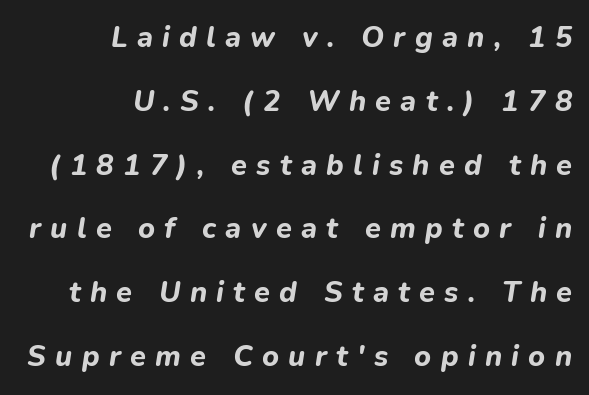
{"italic": "yes", "lean": "right", "slant_degrees": 9, "bold": "yes", "weight": "bold", "width": "normal", "stroke_contrast": "low", "x_height": "medium", "monospaced": "no", "underline": "no", "align": "right", "line_spacing": "loose", "line_spacing_ratio": 2.2, "letter_spacing": "wide", "letter_spacing_em": 0.32, "glyph_px": 29}
